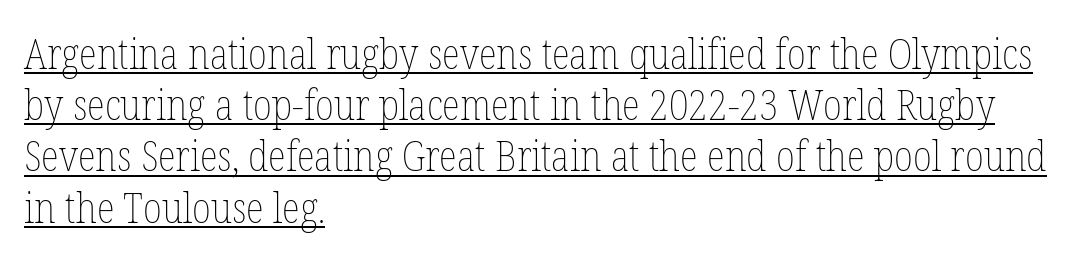
Q: Is the text bold? A: No.
Q: Is the text italic (slanted)? A: No, it is upright.
Q: Is the text underlined? A: Yes.
Q: How is the paragraph aligned? A: Left-aligned.
Q: Is the spacing between letters normal or unusually wide? A: Normal.
Q: Width (condensed, normal, or wide)? A: Condensed.
Q: Stroke contrast? A: Low.
Q: x-height? A: Medium.
Q: Monospaced? A: No.
